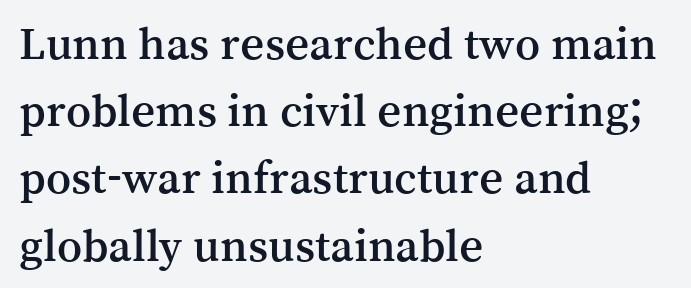
Q: Is the text italic (slanted)? A: No, it is upright.
Q: Is the typeface a serif or a sans-serif typeface? A: Serif.
Q: Is the text underlined? A: No.
Q: How is the paragraph aligned? A: Left-aligned.
Q: Is the spacing between letters normal or unusually wide? A: Normal.
Q: Is the spacing between lines tight, normal or loose? A: Normal.
Q: Width (condensed, normal, or wide)? A: Normal.
Q: Stroke contrast? A: Medium.
Q: x-height? A: Medium.
Q: Monospaced? A: No.
